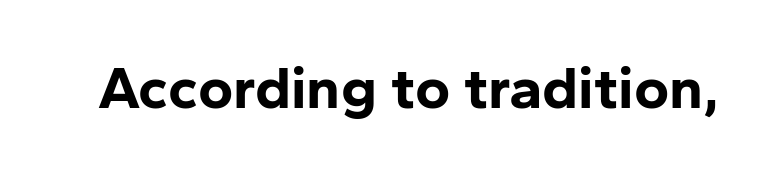
The image shows 60 px bold sans-serif type, upright; set normal letter spacing, not underlined; low stroke contrast and a medium x-height.
